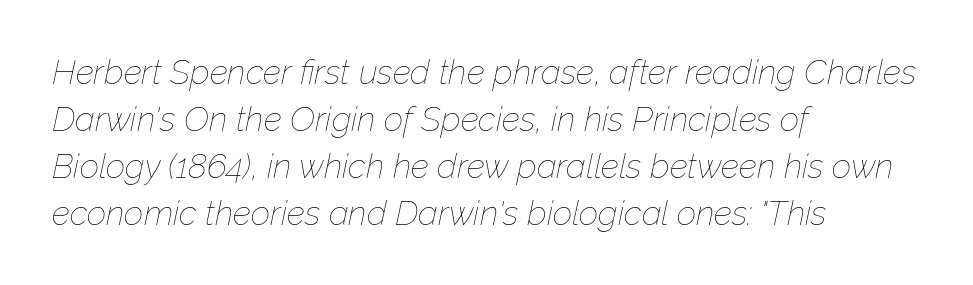
{"italic": "yes", "lean": "right", "slant_degrees": 12, "bold": "no", "weight": "thin", "width": "normal", "stroke_contrast": "low", "x_height": "medium", "monospaced": "no", "underline": "no", "align": "left", "line_spacing": "normal", "line_spacing_ratio": 1.38, "letter_spacing": "normal", "letter_spacing_em": 0.0, "glyph_px": 34}
